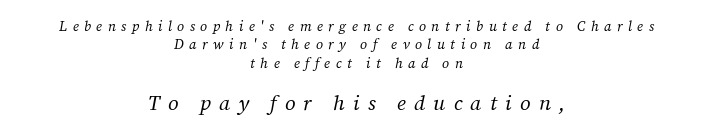
Q: Is the text bold? A: No.
Q: Is the text italic (slanted)? A: Yes, it leans right by about 12 degrees.
Q: Is the text underlined? A: No.
Q: How is the paragraph aligned? A: Centered.
Q: Is the spacing between letters normal or unusually wide? A: Unusually wide.
Q: Is the spacing between lines tight, normal or loose? A: Normal.
Q: Which block of text is set in a larger size, the first (top) or the second (bottom)? A: The second (bottom) one.
